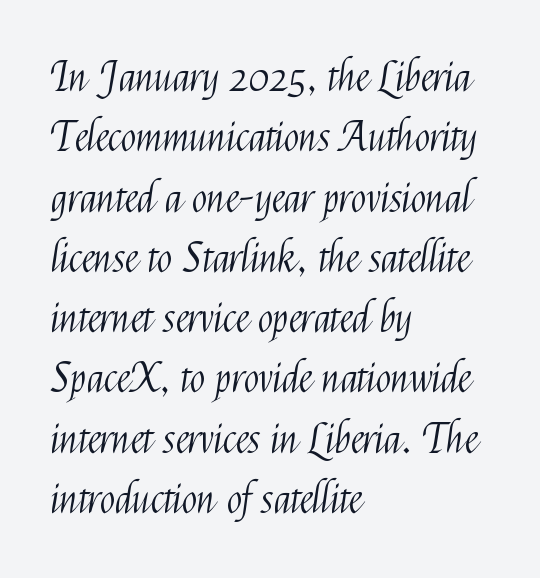
Proportional: the letters do not fall into vertical columns. Observe the absence of serifs on each vertical stroke in this sample. The letterforms sit at book weight or below. The line texture is even and compact thanks to regular tracking. Whoever set this chose a conventional vertical rhythm.
